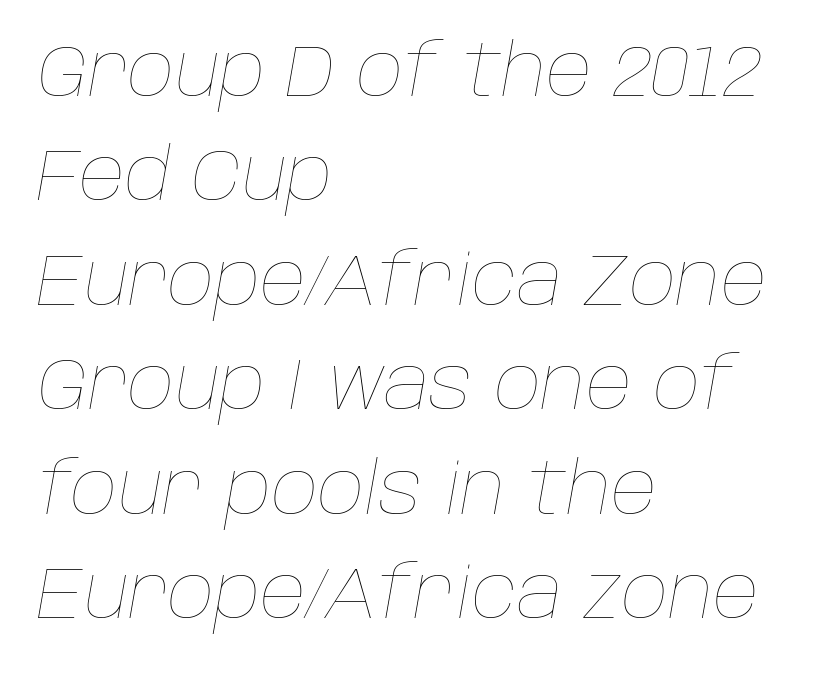
The image shows 72 px thin type, italic (leaning right); set left-aligned, normal line spacing (1.45x), normal letter spacing, not underlined; low stroke contrast and a large x-height.
